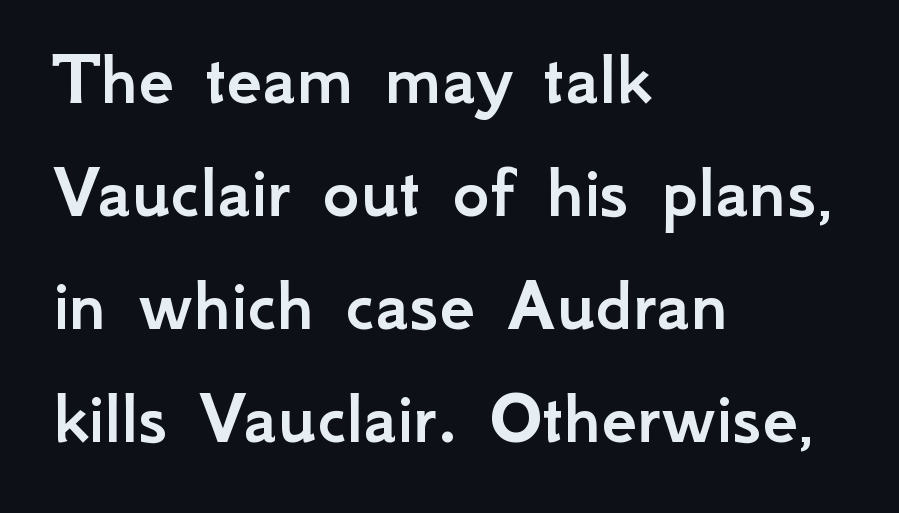
The image shows 79 px sans-serif type, upright; set left-aligned, normal line spacing (1.43x), normal letter spacing, not underlined; low stroke contrast and a small x-height.
